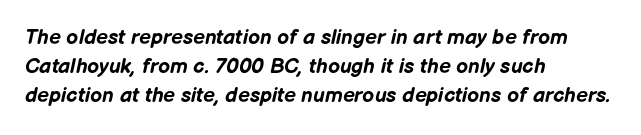
Q: Is the text bold? A: Yes.
Q: Is the text italic (slanted)? A: Yes, it leans right by about 12 degrees.
Q: Is the text underlined? A: No.
Q: How is the paragraph aligned? A: Left-aligned.
Q: Is the spacing between letters normal or unusually wide? A: Normal.
Q: Is the spacing between lines tight, normal or loose? A: Normal.
